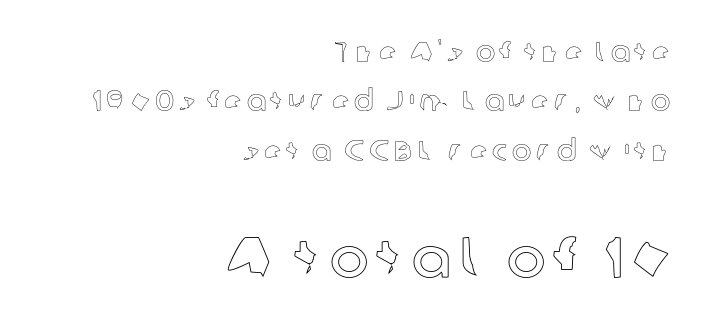
This sample has the flowing, uneven cadence of proportional lettering. Reading down the block, your eye finds every line finishing at a fixed right position. The face used here appears at its bigger size in the lower chunk. Italic? Not at all — the glyphs are vertical. The string is rendered with underlining switched off. The designer left line spacing at the default.
